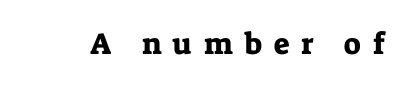
{"serif": "yes", "italic": "no", "width": "normal", "stroke_contrast": "low", "x_height": "medium", "monospaced": "no", "underline": "no", "letter_spacing": "wide", "letter_spacing_em": 0.4, "glyph_px": 30}
